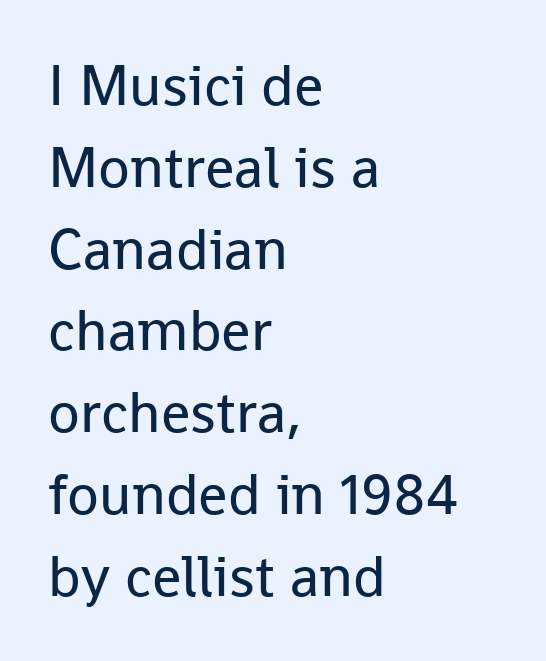
Q: Is the text bold? A: No.
Q: Is the text italic (slanted)? A: No, it is upright.
Q: Is the typeface a serif or a sans-serif typeface? A: Sans-serif.
Q: Is the text underlined? A: No.
Q: How is the paragraph aligned? A: Left-aligned.
Q: Is the spacing between letters normal or unusually wide? A: Normal.
Q: Is the spacing between lines tight, normal or loose? A: Normal.
Q: Width (condensed, normal, or wide)? A: Normal.
Q: Stroke contrast? A: Low.
Q: x-height? A: Medium.
Q: Monospaced? A: No.
